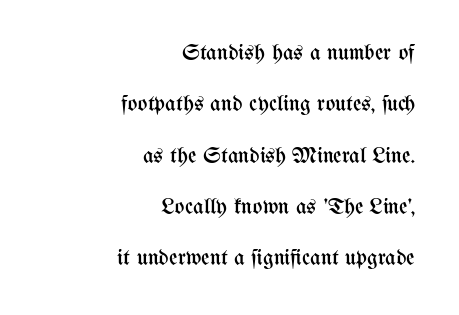
{"italic": "no", "bold": "no", "underline": "no", "align": "right", "line_spacing": "loose", "line_spacing_ratio": 2.23, "letter_spacing": "normal", "letter_spacing_em": 0.0, "glyph_px": 23}
